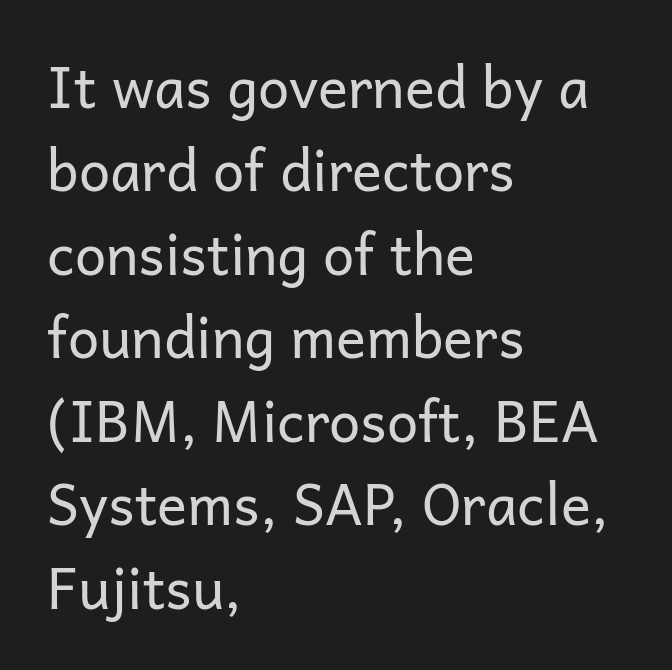
Q: Is the text bold? A: No.
Q: Is the text italic (slanted)? A: No, it is upright.
Q: Is the typeface a serif or a sans-serif typeface? A: Sans-serif.
Q: Is the text underlined? A: No.
Q: How is the paragraph aligned? A: Left-aligned.
Q: Is the spacing between letters normal or unusually wide? A: Normal.
Q: Is the spacing between lines tight, normal or loose? A: Normal.
Q: Width (condensed, normal, or wide)? A: Normal.
Q: Stroke contrast? A: Low.
Q: x-height? A: Medium.
Q: Monospaced? A: No.
